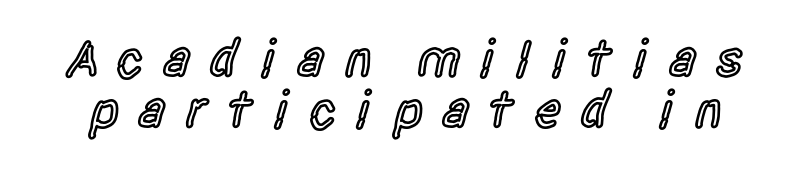
{"serif": "no", "bold": "semi", "weight": "semibold", "width": "condensed", "x_height": "large", "monospaced": "no", "underline": "no", "line_spacing": "tight", "line_spacing_ratio": 0.97, "letter_spacing": "wide", "letter_spacing_em": 0.34, "glyph_px": 53}
